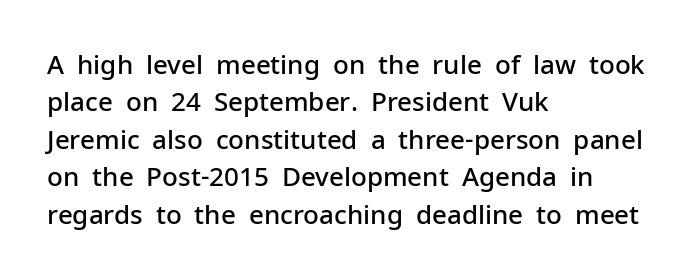
{"italic": "no", "bold": "semi", "underline": "no", "align": "left", "line_spacing": "normal", "line_spacing_ratio": 1.44, "letter_spacing": "normal", "letter_spacing_em": 0.0, "glyph_px": 26}
